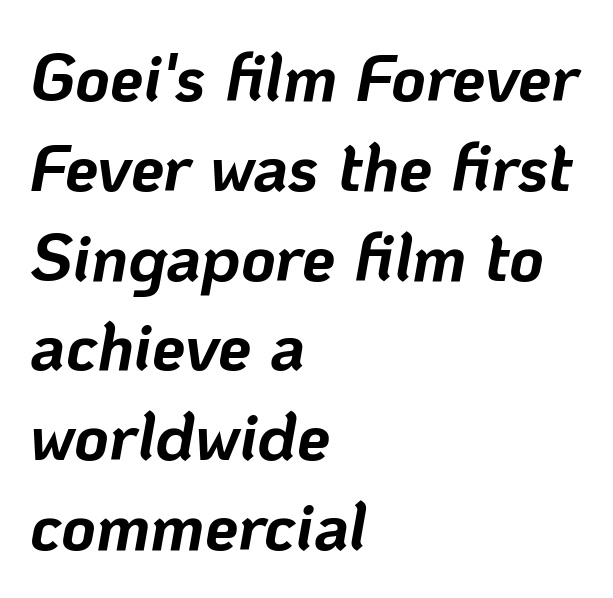
Q: Is the text bold? A: Yes.
Q: Is the text italic (slanted)? A: Yes, it leans right by about 10 degrees.
Q: Is the text underlined? A: No.
Q: How is the paragraph aligned? A: Left-aligned.
Q: Is the spacing between letters normal or unusually wide? A: Normal.
Q: Is the spacing between lines tight, normal or loose? A: Normal.
Q: Width (condensed, normal, or wide)? A: Normal.
Q: Stroke contrast? A: Low.
Q: x-height? A: Medium.
Q: Monospaced? A: No.
